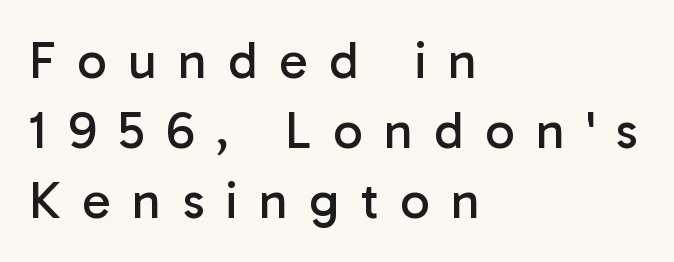
Q: Is the text bold? A: No.
Q: Is the text italic (slanted)? A: No, it is upright.
Q: Is the typeface a serif or a sans-serif typeface? A: Sans-serif.
Q: Is the text underlined? A: No.
Q: How is the paragraph aligned? A: Left-aligned.
Q: Is the spacing between letters normal or unusually wide? A: Unusually wide.
Q: Is the spacing between lines tight, normal or loose? A: Normal.
Q: Width (condensed, normal, or wide)? A: Normal.
Q: Stroke contrast? A: Low.
Q: x-height? A: Medium.
Q: Monospaced? A: No.
